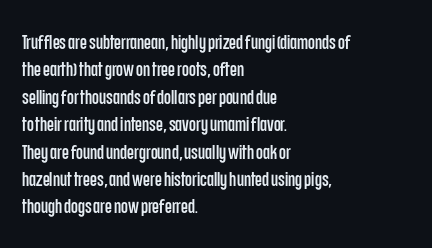
The specimen omits any rule beneath the text block's lines. The face used here is rendered with its standard letterfit. Posture: straight, roman, zero tilt. A student would call this left alignment; a typographer would say flush left, rag right. If you measured baseline to baseline, you'd find a middling distance.
